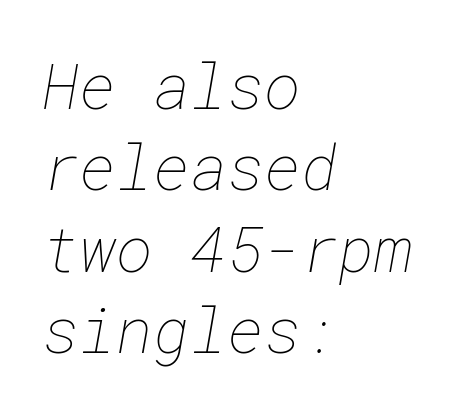
Q: Is the text bold? A: No.
Q: Is the text underlined? A: No.
Q: How is the paragraph aligned? A: Left-aligned.
Q: Is the spacing between letters normal or unusually wide? A: Normal.
Q: Is the spacing between lines tight, normal or loose? A: Normal.
Q: Width (condensed, normal, or wide)? A: Normal.
Q: Stroke contrast? A: Low.
Q: x-height? A: Medium.
